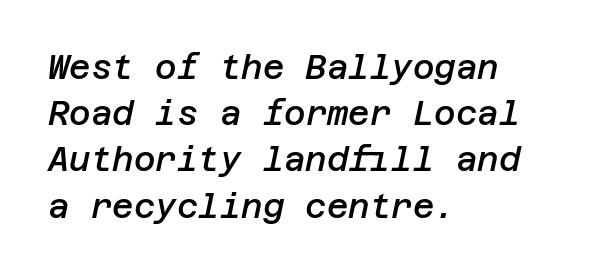
{"italic": "yes", "lean": "right", "slant_degrees": 12, "bold": "semi", "weight": "semibold", "width": "normal", "stroke_contrast": "low", "x_height": "large", "underline": "no", "align": "left", "line_spacing": "normal", "line_spacing_ratio": 1.4, "letter_spacing": "normal", "letter_spacing_em": 0.0, "glyph_px": 33}
